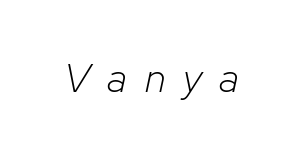
{"italic": "yes", "lean": "right", "slant_degrees": 12, "bold": "no", "weight": "light", "width": "normal", "stroke_contrast": "low", "x_height": "medium", "monospaced": "no", "underline": "no", "letter_spacing": "wide", "letter_spacing_em": 0.44, "glyph_px": 40}
